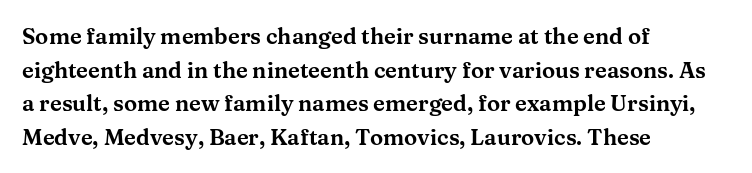
{"italic": "no", "underline": "no", "align": "left", "line_spacing": "normal", "line_spacing_ratio": 1.53, "letter_spacing": "normal", "letter_spacing_em": 0.0, "glyph_px": 22}
